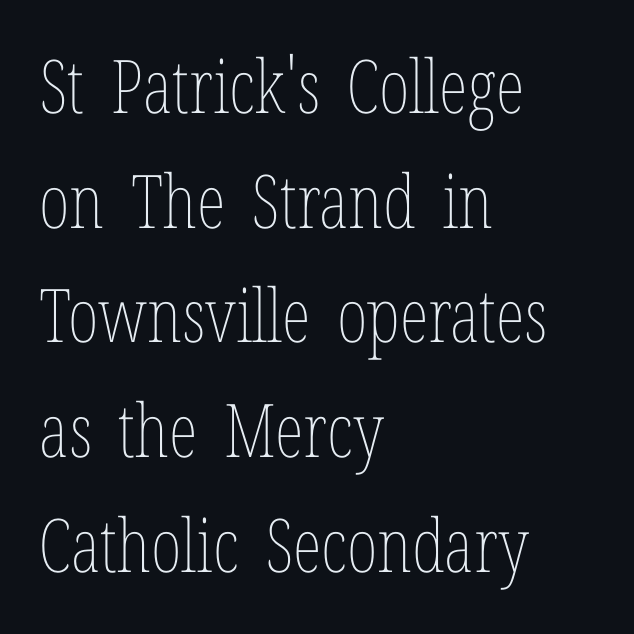
{"italic": "no", "bold": "no", "weight": "thin", "width": "condensed", "stroke_contrast": "low", "x_height": "medium", "monospaced": "no", "underline": "no", "align": "left", "line_spacing": "normal", "line_spacing_ratio": 1.55, "letter_spacing": "normal", "letter_spacing_em": 0.0, "glyph_px": 74}
